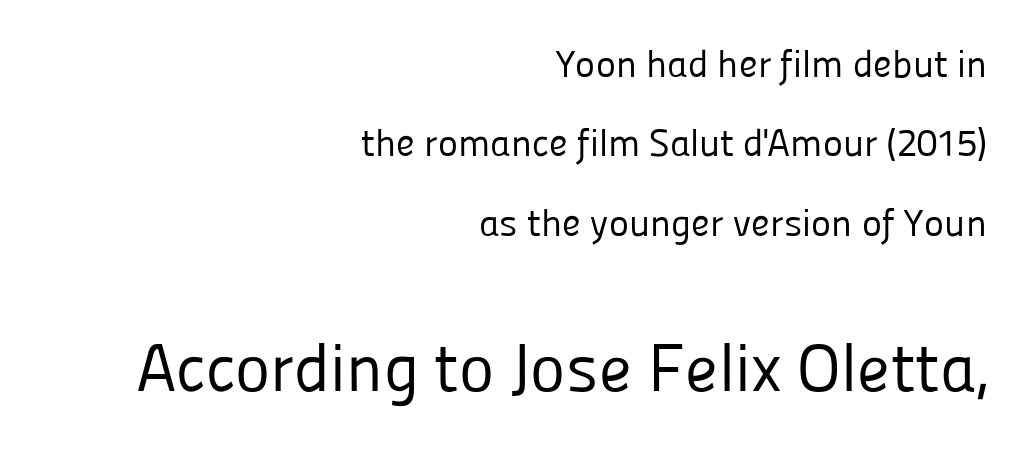
{"serif": "no", "italic": "no", "bold": "no", "weight": "regular", "width": "normal", "stroke_contrast": "low", "x_height": "medium", "monospaced": "no", "underline": "no", "align": "right", "line_spacing": "loose", "line_spacing_ratio": 2.09, "letter_spacing": "normal", "letter_spacing_em": 0.0, "larger_block": "second", "size_ratio": 1.76, "glyph_px": 67}
